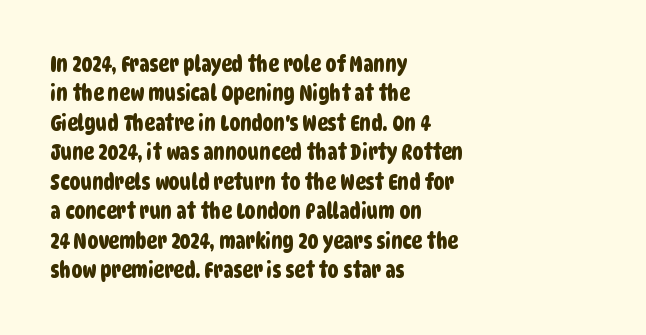
Beneath every word, the page is bare. Caption: multi-line text, flush left, ragged right. In terms of leading, this rendering sits right in the middle. This rendering leaves character spacing at its baseline value.
